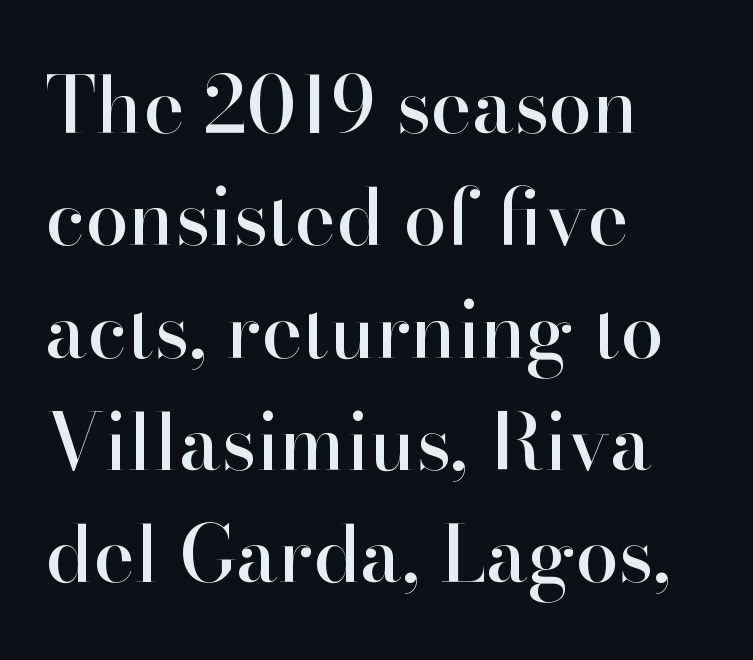
The image shows 78 px serif type, upright; set left-aligned, normal line spacing (1.44x), normal letter spacing, not underlined; high stroke contrast and a small x-height.
